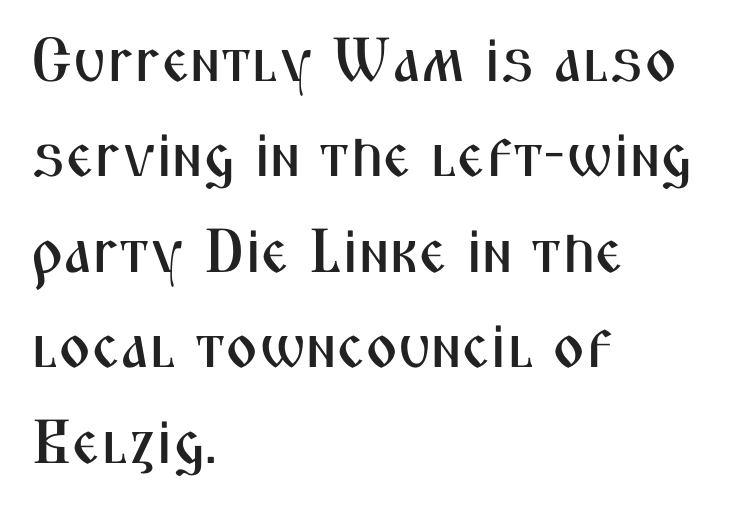
{"serif": "no", "italic": "no", "width": "condensed", "stroke_contrast": "medium", "x_height": "medium", "monospaced": "no", "underline": "no", "align": "left", "line_spacing": "normal", "line_spacing_ratio": 1.54, "letter_spacing": "normal", "letter_spacing_em": 0.0, "glyph_px": 62}
